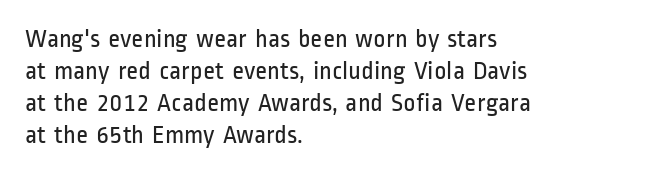
{"italic": "no", "bold": "no", "underline": "no", "align": "left", "line_spacing_ratio": 1.23, "letter_spacing": "normal", "letter_spacing_em": 0.0, "glyph_px": 26}
